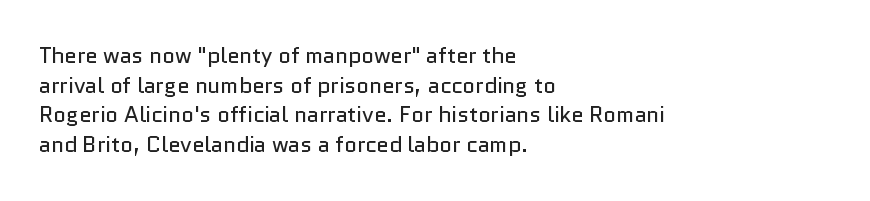
Unmarked baselines from the first word to the last. The designer left line spacing at the default. The rendering anchors every line to the left-hand side. The gaps between neighbouring characters are ordinary and unremarkable. The type sits square on the baseline with zero lean.
